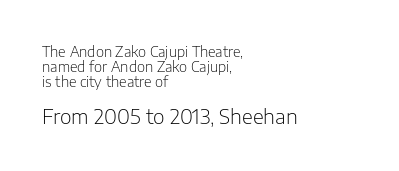
Line starts are locked; line ends wander. Stems here are at most as thick as an everyday book face. Nobody drew a line under any word here. Caption: upper text group reduced, lower text group enlarged.
